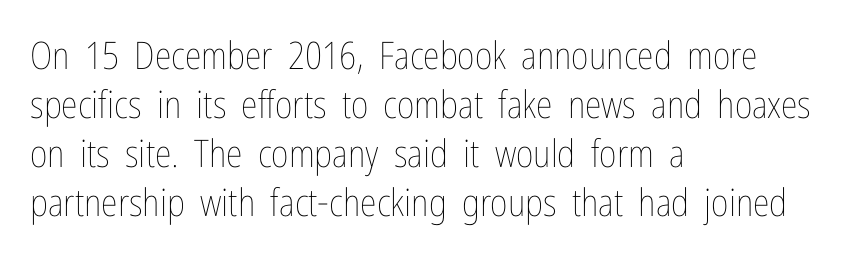
The image shows 38 px thin, condensed type, upright; set left-aligned, normal line spacing (1.29x), normal letter spacing, not underlined; low stroke contrast and a medium x-height.
